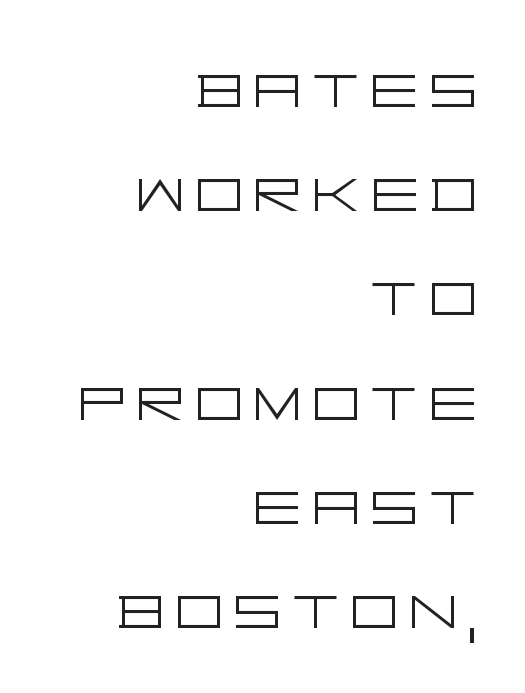
Q: Is the text bold? A: No.
Q: Is the text italic (slanted)? A: No, it is upright.
Q: Is the typeface a serif or a sans-serif typeface? A: Sans-serif.
Q: Is the text underlined? A: No.
Q: How is the paragraph aligned? A: Right-aligned.
Q: Is the spacing between lines tight, normal or loose? A: Normal.
Q: Width (condensed, normal, or wide)? A: Wide.
Q: Stroke contrast? A: Low.
Q: x-height? A: Large.
